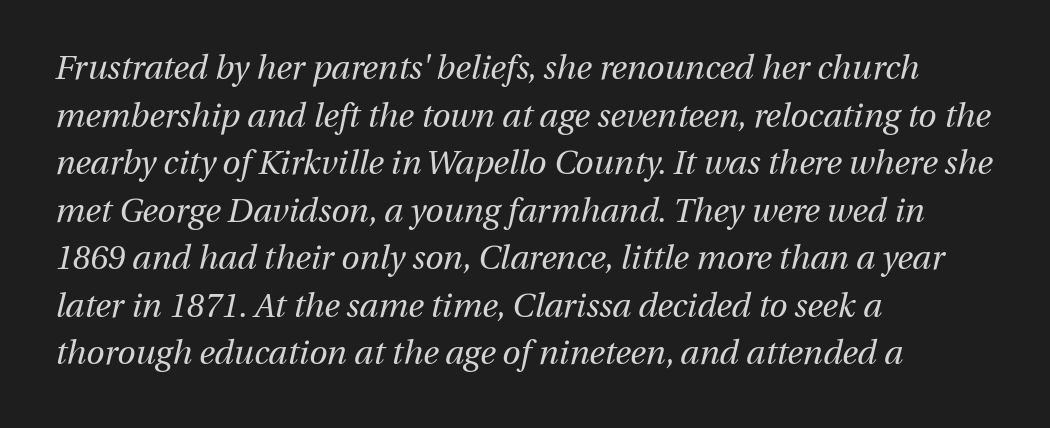
If you measured baseline to baseline, you'd find a middling distance. If you drew a line through each stem, it would be angled. The paragraph has a hard left edge and a soft right edge. Rule under the text: the space is simply empty. Words appear dense and cohesive because spacing is normal. Stems here are at most as thick as an everyday book face.
